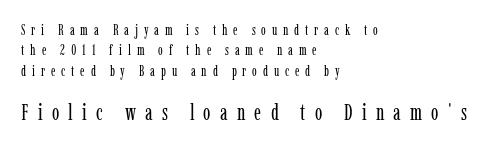
{"italic": "no", "bold": "no", "underline": "no", "align": "left", "line_spacing": "normal", "line_spacing_ratio": 1.45, "letter_spacing": "wide", "letter_spacing_em": 0.42, "larger_block": "second", "size_ratio": 1.57, "glyph_px": 22}
